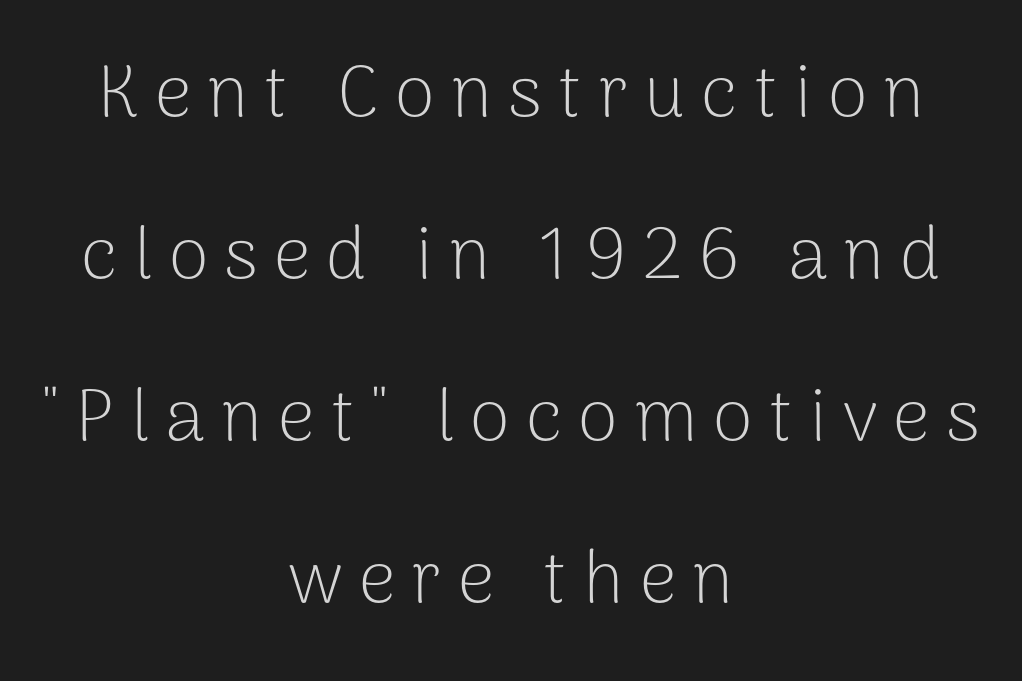
A roman cut, with each character standing at attention. The typeface has the unassuming heft of standard copy or less. Examine the stroke ends and you'll find no serifs. Spacing verdict: proportional, widths tailored to each character. If you folded the block vertically in half, each line would mirror itself in length.
